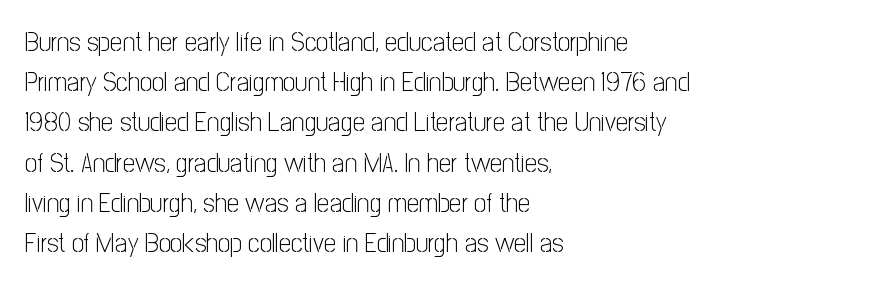
Q: Is the text bold? A: No.
Q: Is the text italic (slanted)? A: No, it is upright.
Q: Is the text underlined? A: No.
Q: How is the paragraph aligned? A: Left-aligned.
Q: Is the spacing between letters normal or unusually wide? A: Normal.
Q: Is the spacing between lines tight, normal or loose? A: Normal.
